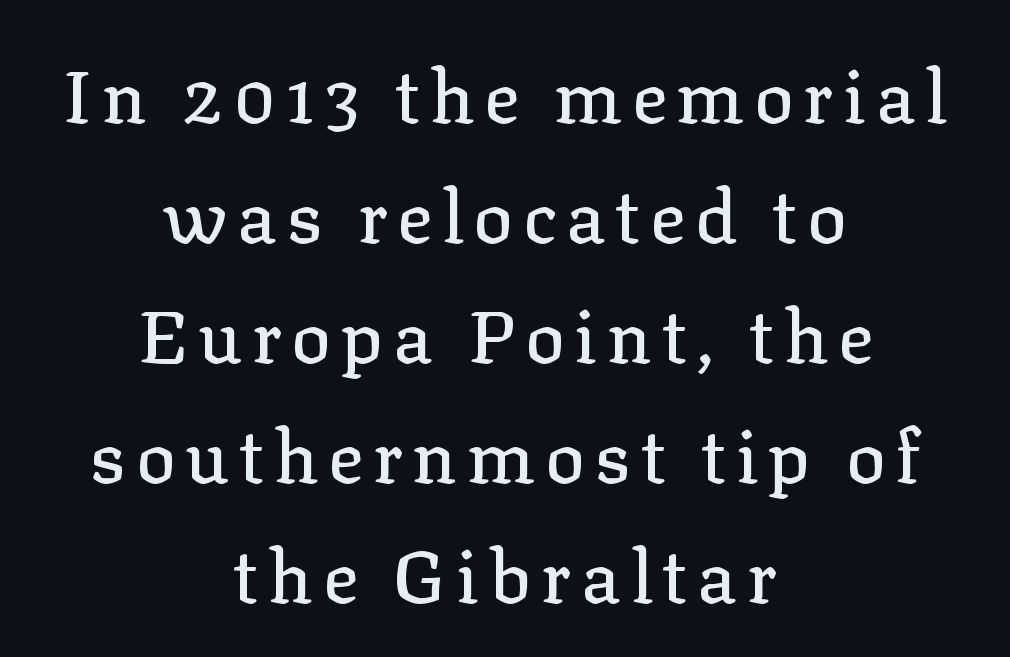
Posture: vertical. Horizontally, the lines are justified to the midpoint only. The letters carry serifs — small finishing strokes at the ends of their stems. Baseline-to-baseline distance is the conventional proportion of letter height. A typesetter would call this proportional, since set widths differ per character.
